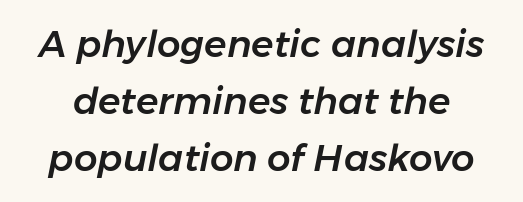
Vertical spacing — default. Compared with typical body copy, the letter spacing here is the same. Observe the lean: these are italic letterforms. The rendering uses natural spacing where letterforms have individual widths. The area under the type is left untouched.
